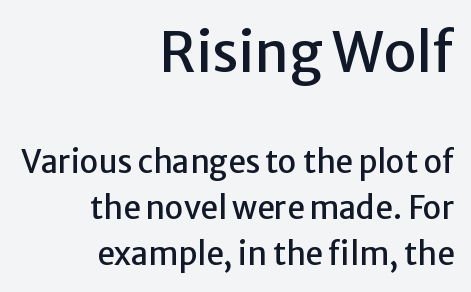
The image shows 55 px sans-serif type, upright; set right-aligned, normal line spacing (1.48x), normal letter spacing, not underlined; the first (top) block is 1.77x larger; low stroke contrast and a medium x-height.
